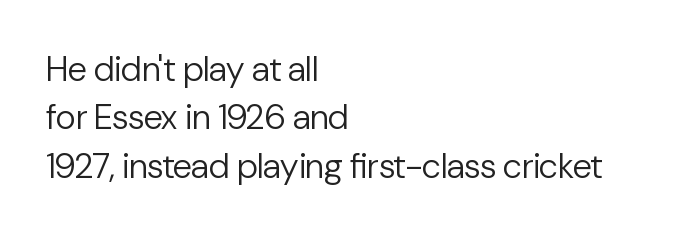
Q: Is the text bold? A: No.
Q: Is the text italic (slanted)? A: No, it is upright.
Q: Is the typeface a serif or a sans-serif typeface? A: Sans-serif.
Q: Is the text underlined? A: No.
Q: How is the paragraph aligned? A: Left-aligned.
Q: Is the spacing between letters normal or unusually wide? A: Normal.
Q: Is the spacing between lines tight, normal or loose? A: Normal.
Q: Width (condensed, normal, or wide)? A: Normal.
Q: Stroke contrast? A: Low.
Q: x-height? A: Medium.
Q: Monospaced? A: No.
